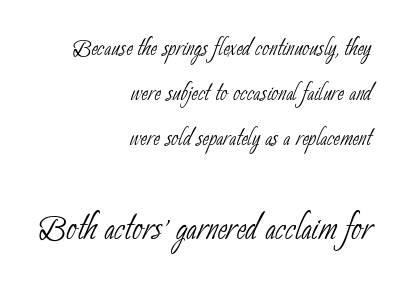
{"serif": "no", "bold": "no", "weight": "thin", "width": "condensed", "stroke_contrast": "low", "x_height": "small", "monospaced": "no", "underline": "no", "align": "right", "line_spacing": "normal", "line_spacing_ratio": 1.45, "letter_spacing": "normal", "letter_spacing_em": 0.0, "larger_block": "second", "size_ratio": 1.48, "glyph_px": 46}
